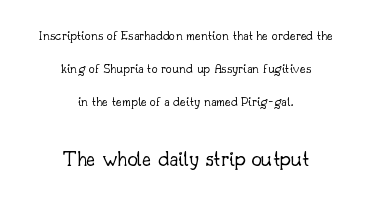
Q: Is the text bold? A: No.
Q: Is the text italic (slanted)? A: No, it is upright.
Q: Is the text underlined? A: No.
Q: How is the paragraph aligned? A: Centered.
Q: Is the spacing between letters normal or unusually wide? A: Normal.
Q: Is the spacing between lines tight, normal or loose? A: Loose.
Q: Which block of text is set in a larger size, the first (top) or the second (bottom)? A: The second (bottom) one.
